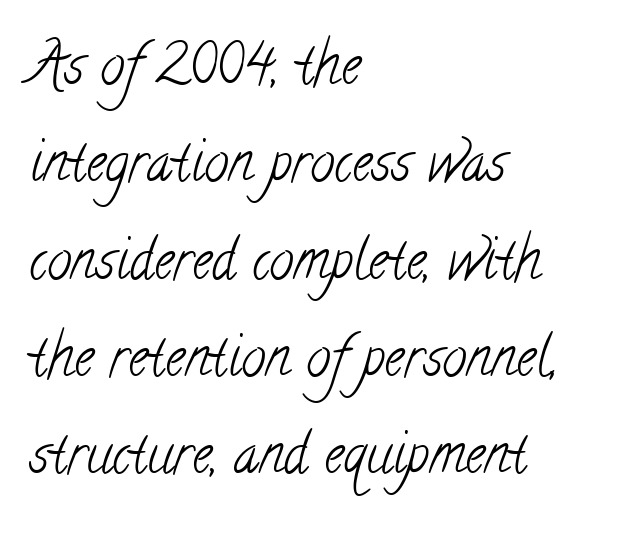
The image shows 55 px light, condensed serif type; set left-aligned, line spacing 1.77x, normal letter spacing, not underlined; low stroke contrast and a small x-height.
